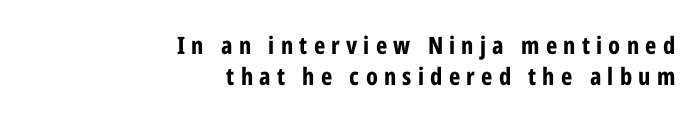
The space between consecutive lines is moderate. Weight check: bold — yes, fully. A typesetter would mark this as roman, not italic. Is the block centered? No — it sits flush against the right margin.
